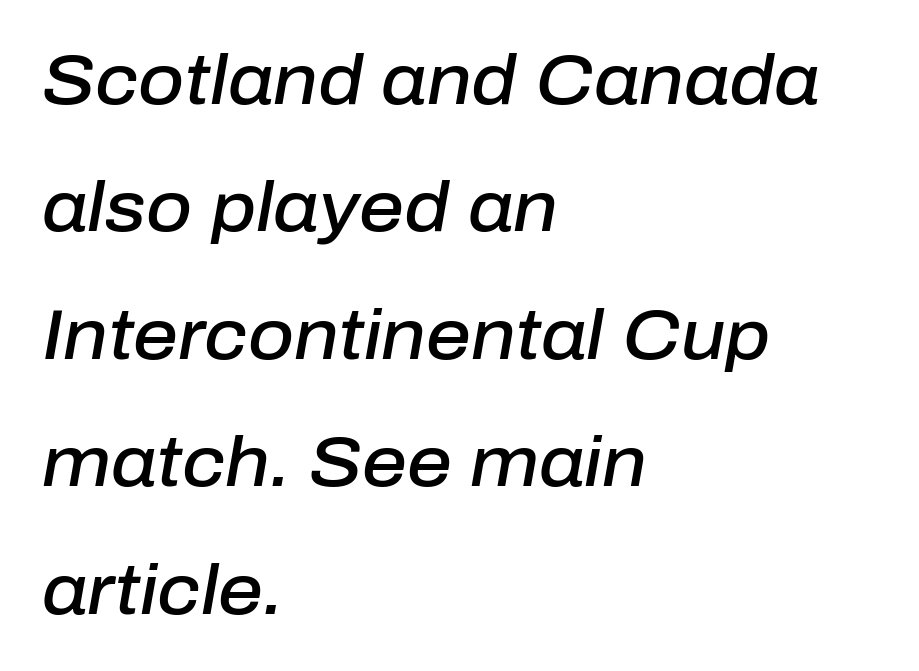
Q: Is the text bold? A: Semi-bold.
Q: Is the text italic (slanted)? A: Yes, it leans right by about 10 degrees.
Q: Is the text underlined? A: No.
Q: How is the paragraph aligned? A: Left-aligned.
Q: Is the spacing between letters normal or unusually wide? A: Normal.
Q: Width (condensed, normal, or wide)? A: Normal.
Q: Stroke contrast? A: Low.
Q: x-height? A: Medium.
Q: Monospaced? A: No.
